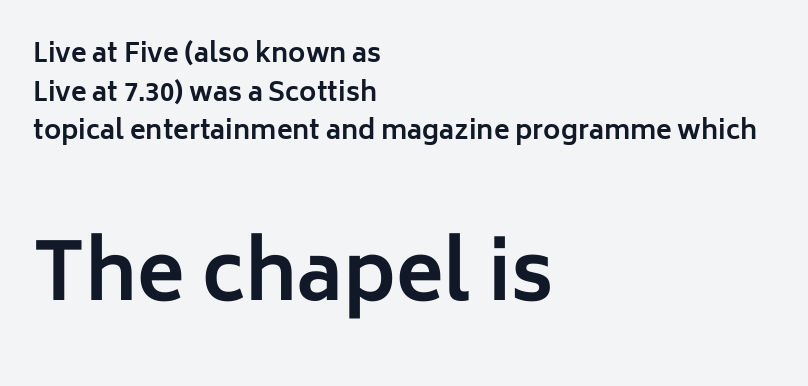
The passage shown is emphatically bold. Do the characters align in a grid? No, the font is proportional. Which chunk is bigger? The second one — the bottom block dwarfs the top. Plain, unruled lines of type. Quick note: not italic, upright.
